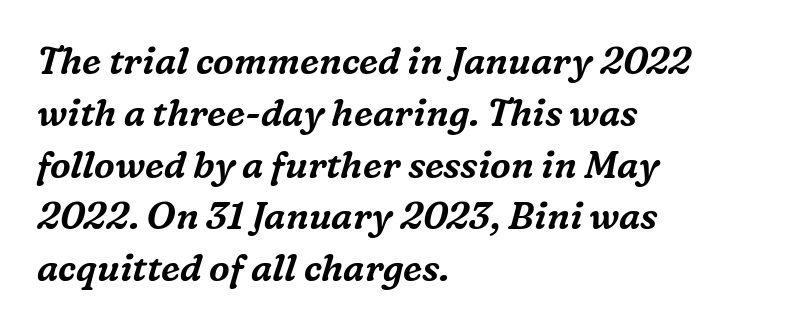
Q: Is the text italic (slanted)? A: Yes, it leans right by about 16 degrees.
Q: Is the typeface a serif or a sans-serif typeface? A: Serif.
Q: Is the text underlined? A: No.
Q: How is the paragraph aligned? A: Left-aligned.
Q: Is the spacing between letters normal or unusually wide? A: Normal.
Q: Is the spacing between lines tight, normal or loose? A: Normal.
Q: Width (condensed, normal, or wide)? A: Normal.
Q: Stroke contrast? A: Medium.
Q: x-height? A: Medium.
Q: Monospaced? A: No.
